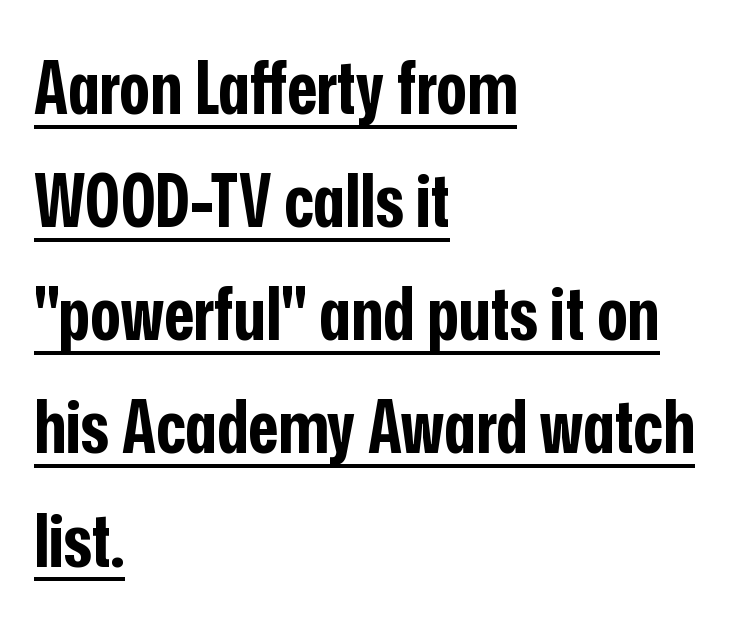
{"serif": "no", "italic": "no", "bold": "yes", "weight": "bold", "width": "condensed", "stroke_contrast": "low", "x_height": "medium", "monospaced": "no", "underline": "yes", "align": "left", "line_spacing": "normal", "line_spacing_ratio": 1.55, "letter_spacing": "normal", "letter_spacing_em": 0.0, "glyph_px": 73}
